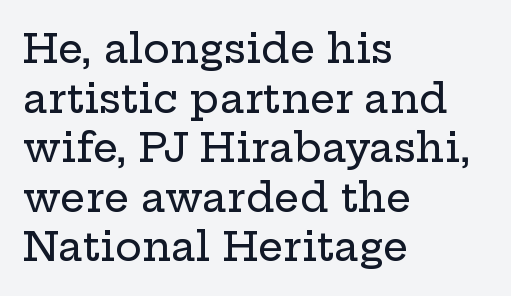
The lettering holds an erect, upright posture throughout. Character widths vary here, with narrow letters taking less room than wide ones. Does the type have serifs? Yes, each stem ends in a small foot. Type without underlining.
